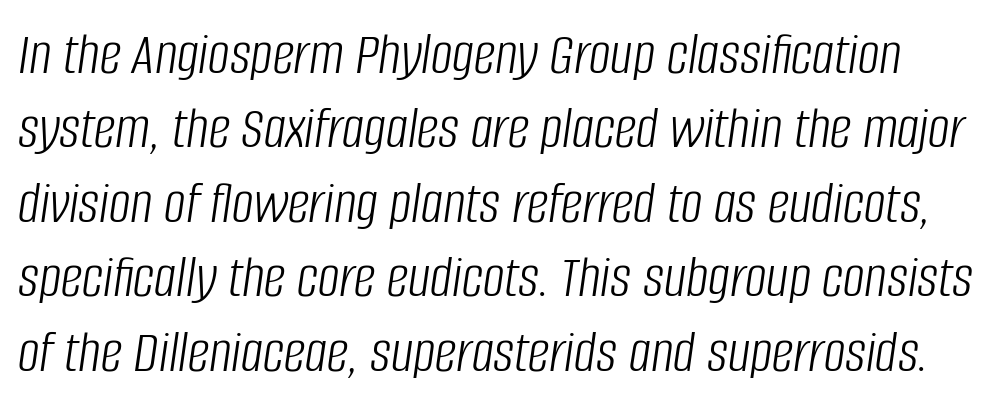
Q: Is the text bold? A: No.
Q: Is the text italic (slanted)? A: Yes, it leans right by about 8 degrees.
Q: Is the text underlined? A: No.
Q: Is the spacing between letters normal or unusually wide? A: Normal.
Q: Width (condensed, normal, or wide)? A: Condensed.
Q: Stroke contrast? A: Low.
Q: x-height? A: Large.
Q: Monospaced? A: No.
